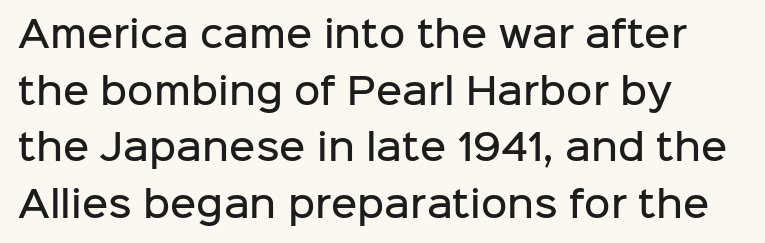
The image shows 36 px semibold sans-serif type, upright; set left-aligned, normal line spacing (1.57x), normal letter spacing, not underlined; low stroke contrast and a medium x-height.
